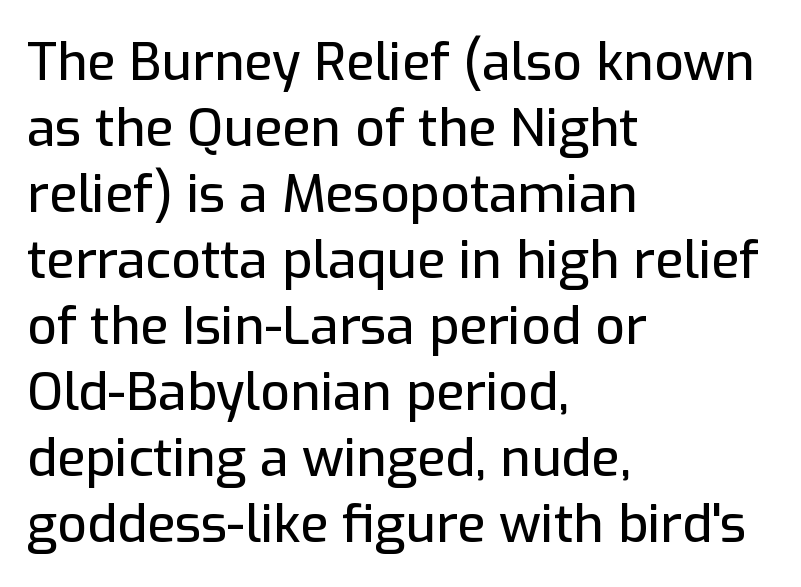
Q: Is the text italic (slanted)? A: No, it is upright.
Q: Is the typeface a serif or a sans-serif typeface? A: Sans-serif.
Q: Is the text underlined? A: No.
Q: How is the paragraph aligned? A: Left-aligned.
Q: Is the spacing between letters normal or unusually wide? A: Normal.
Q: Is the spacing between lines tight, normal or loose? A: Normal.
Q: Width (condensed, normal, or wide)? A: Normal.
Q: Stroke contrast? A: Low.
Q: x-height? A: Medium.
Q: Monospaced? A: No.
